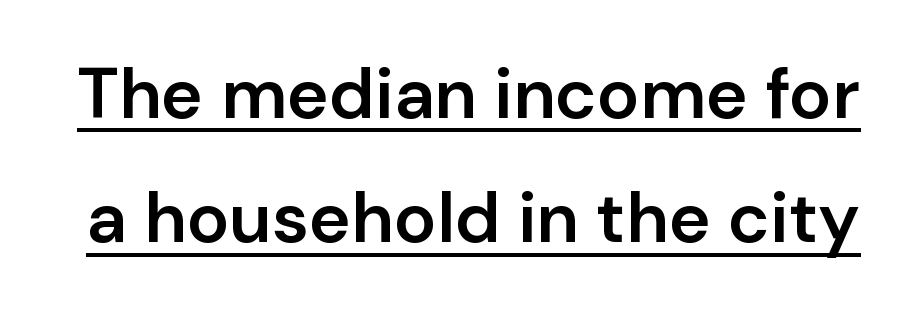
The lettering stays uniformly vertical, giving the passage a roman look. The passage shown is typed in a proportional face where columns would drift. The face used here is a sans, in the tradition of grotesques and geometrics. Tracking here is standard; glyphs follow each other at the usual distance. The glyphs have the mass of a demibold cut, below bold.
